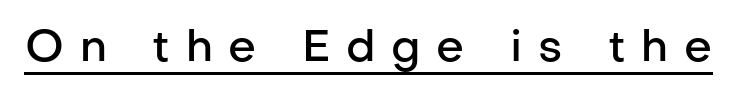
The rendering uses the underline text-decoration. The typeface chosen for these lines omits serifs. The passage shown is typed in a proportional face where columns would drift. Its strokes are somewhat broadened, the hallmark of semibold type. Designer's note — italics off, roman on. Substantial extra tracking has been applied to these lines.
